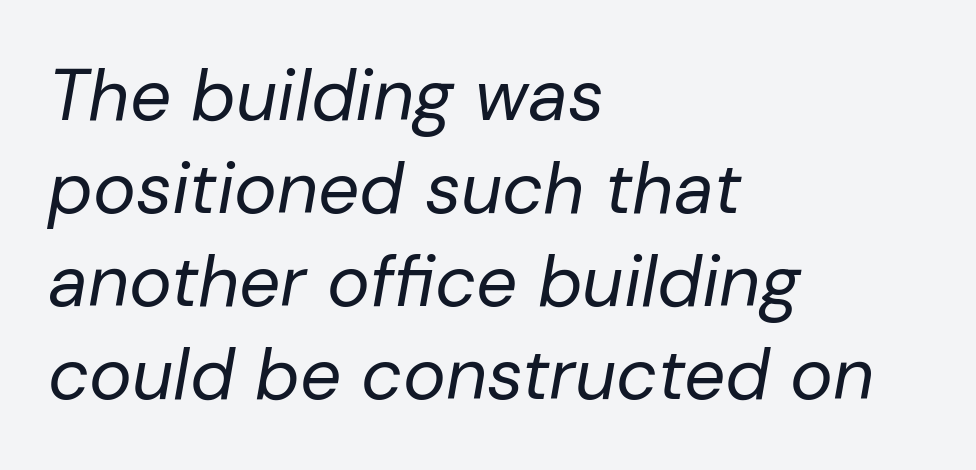
Characters are canted at an angle relative to the baseline's perpendicular. Each row of text sits above clean, open space. Compared with a centered layout, this one pins lines to the left instead. A typesetter would call this proportional, since set widths differ per character. The typeface has the unassuming heft of standard copy or less. Regarding leading, the lines here are spaced in the standard way.
